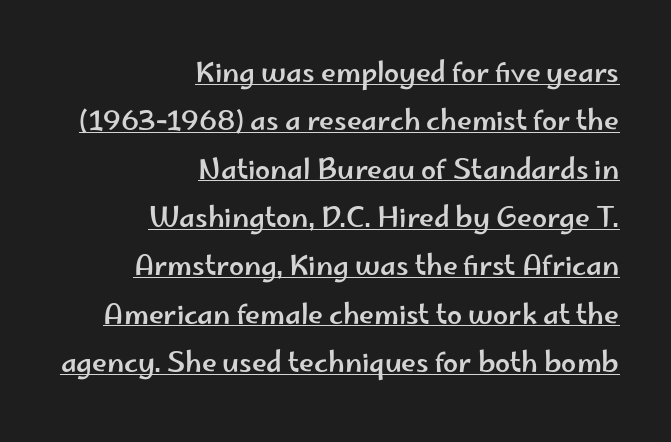
Q: Is the text italic (slanted)? A: No, it is upright.
Q: Is the text underlined? A: Yes.
Q: How is the paragraph aligned? A: Right-aligned.
Q: Is the spacing between letters normal or unusually wide? A: Normal.
